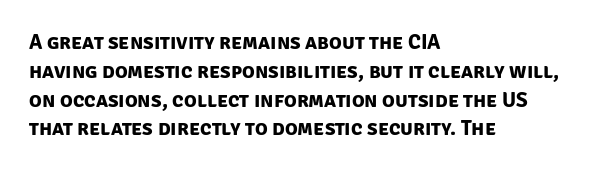
The image shows 21 px bold type; set left-aligned, normal line spacing (1.37x), normal letter spacing, not underlined.
